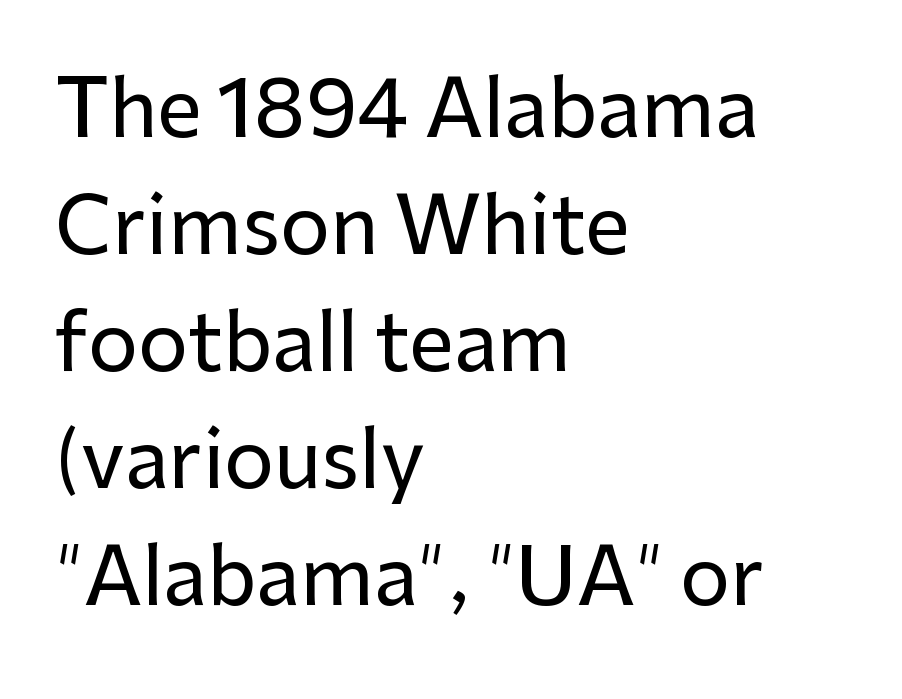
{"serif": "no", "italic": "no", "width": "normal", "stroke_contrast": "low", "x_height": "medium", "monospaced": "no", "underline": "no", "align": "left", "line_spacing": "normal", "line_spacing_ratio": 1.48, "letter_spacing": "normal", "letter_spacing_em": 0.0, "glyph_px": 79}
